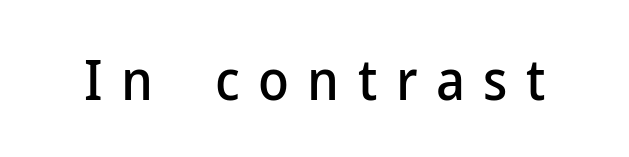
The image shows 56 px sans-serif type, upright; set unusually wide letter spacing (+0.33 em), not underlined; low stroke contrast and a medium x-height.
